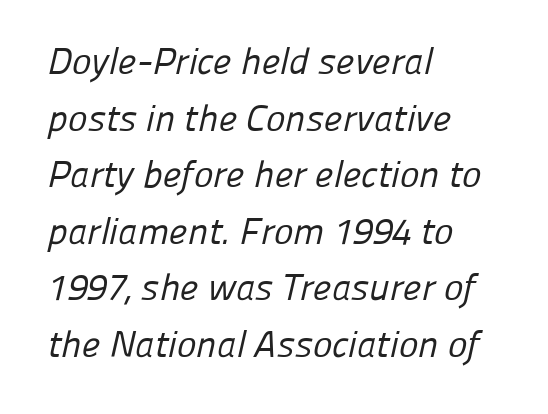
The image shows 37 px regular-weight sans-serif type; set left-aligned, normal line spacing (1.53x), normal letter spacing, not underlined; low stroke contrast and a medium x-height.
